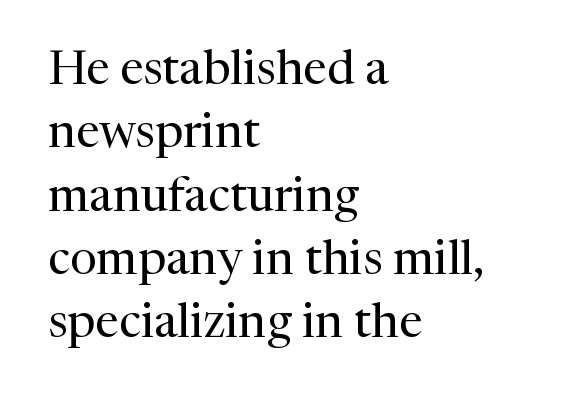
{"serif": "yes", "italic": "no", "bold": "no", "weight": "regular", "width": "normal", "stroke_contrast": "medium", "x_height": "medium", "monospaced": "no", "underline": "no", "align": "left", "line_spacing": "normal", "line_spacing_ratio": 1.32, "letter_spacing": "normal", "letter_spacing_em": 0.0, "glyph_px": 48}
